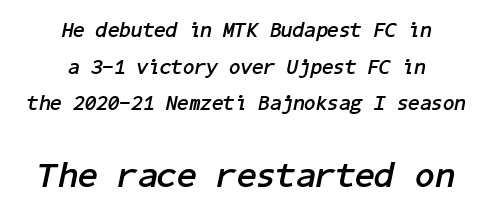
Q: Is the text bold? A: Yes.
Q: Is the text italic (slanted)? A: Yes, it leans right by about 11 degrees.
Q: Is the text underlined? A: No.
Q: How is the paragraph aligned? A: Centered.
Q: Is the spacing between letters normal or unusually wide? A: Normal.
Q: Which block of text is set in a larger size, the first (top) or the second (bottom)? A: The second (bottom) one.
Q: Width (condensed, normal, or wide)? A: Normal.
Q: Stroke contrast? A: Low.
Q: x-height? A: Medium.
